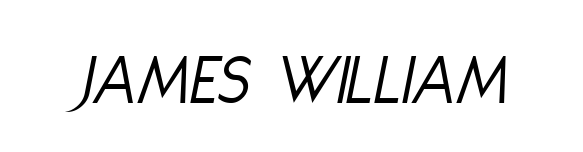
{"italic": "yes", "lean": "right", "slant_degrees": 11, "bold": "no", "weight": "light", "width": "condensed", "stroke_contrast": "low", "x_height": "large", "monospaced": "no", "underline": "no", "letter_spacing": "normal", "letter_spacing_em": 0.0, "glyph_px": 74}
